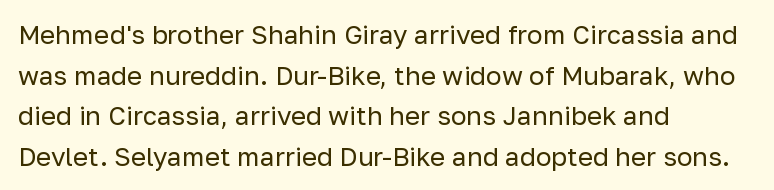
The image shows 26 px text type, upright; set left-aligned, normal line spacing (1.56x), normal letter spacing, not underlined.
